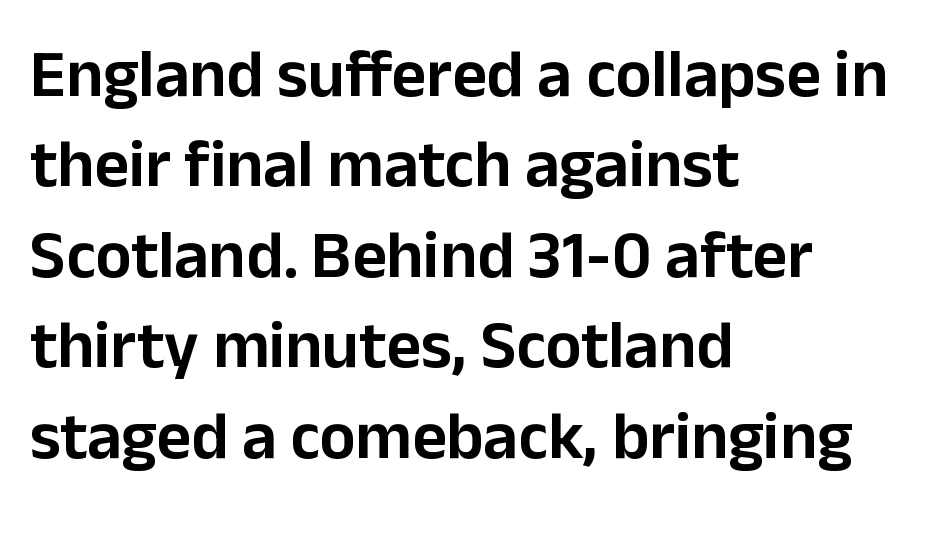
{"serif": "no", "italic": "no", "width": "normal", "stroke_contrast": "low", "x_height": "medium", "monospaced": "no", "underline": "no", "align": "left", "line_spacing": "normal", "line_spacing_ratio": 1.35, "letter_spacing": "normal", "letter_spacing_em": 0.0, "glyph_px": 67}
